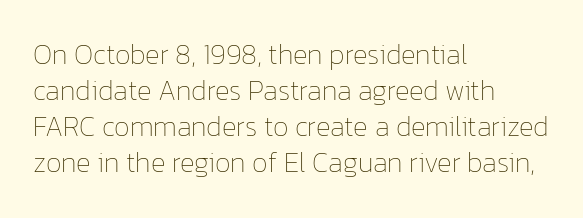
Each letter keeps its own natural width here, so spacing adapts to shape. Style check: upright. Unmarked baselines from the first word to the last. Weight class: somewhere from thin through regular.
